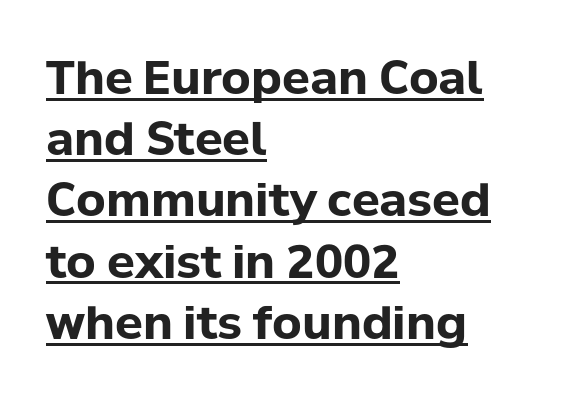
Q: Is the text bold? A: Yes.
Q: Is the text italic (slanted)? A: No, it is upright.
Q: Is the typeface a serif or a sans-serif typeface? A: Sans-serif.
Q: Is the text underlined? A: Yes.
Q: How is the paragraph aligned? A: Left-aligned.
Q: Is the spacing between letters normal or unusually wide? A: Normal.
Q: Is the spacing between lines tight, normal or loose? A: Normal.
Q: Width (condensed, normal, or wide)? A: Normal.
Q: Stroke contrast? A: Low.
Q: x-height? A: Medium.
Q: Monospaced? A: No.
